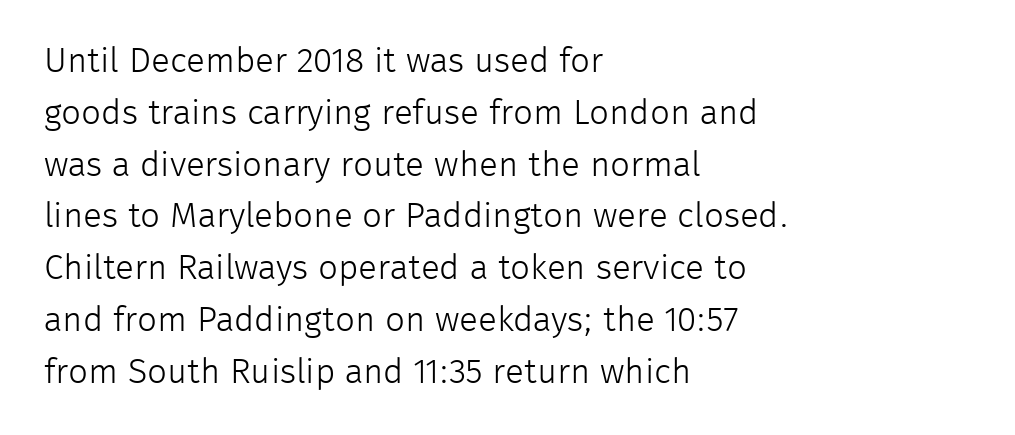
Q: Is the text bold? A: No.
Q: Is the text italic (slanted)? A: No, it is upright.
Q: Is the typeface a serif or a sans-serif typeface? A: Sans-serif.
Q: Is the text underlined? A: No.
Q: How is the paragraph aligned? A: Left-aligned.
Q: Is the spacing between letters normal or unusually wide? A: Normal.
Q: Is the spacing between lines tight, normal or loose? A: Normal.
Q: Width (condensed, normal, or wide)? A: Normal.
Q: Stroke contrast? A: Low.
Q: x-height? A: Medium.
Q: Monospaced? A: No.
